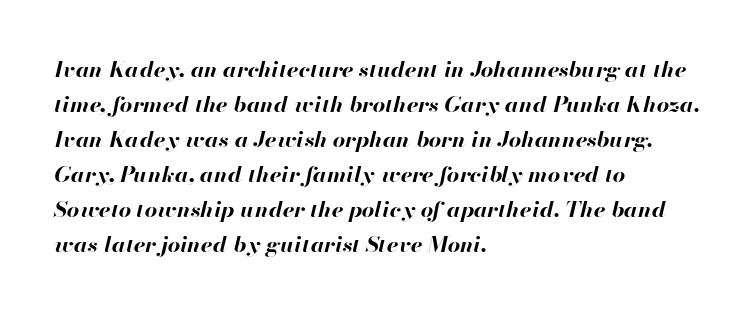
Q: Is the text bold? A: Yes.
Q: Is the text italic (slanted)? A: Yes, it leans right by about 13 degrees.
Q: Is the text underlined? A: No.
Q: How is the paragraph aligned? A: Left-aligned.
Q: Is the spacing between letters normal or unusually wide? A: Normal.
Q: Is the spacing between lines tight, normal or loose? A: Normal.
